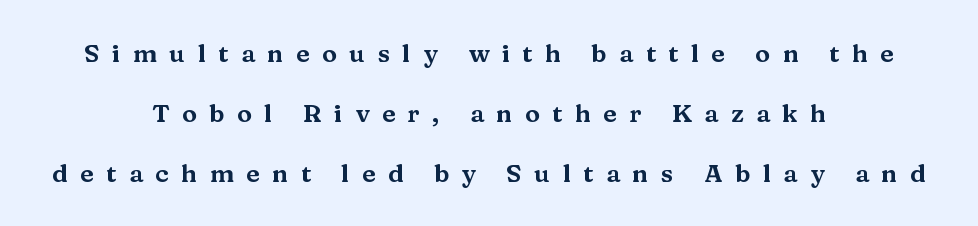
The specimen reads as upright at a glance. A centered setting, common on invitations and titles, is used for this passage. Leading: increased. The horizontal fit of the characters is loose and conspicuously gappy.
